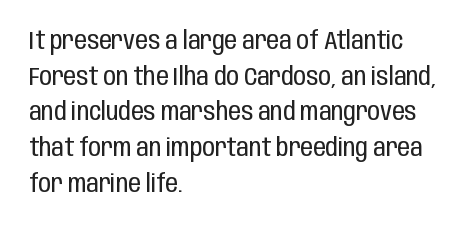
Q: Is the text bold? A: No.
Q: Is the text italic (slanted)? A: No, it is upright.
Q: Is the text underlined? A: No.
Q: How is the paragraph aligned? A: Left-aligned.
Q: Is the spacing between letters normal or unusually wide? A: Normal.
Q: Is the spacing between lines tight, normal or loose? A: Normal.
